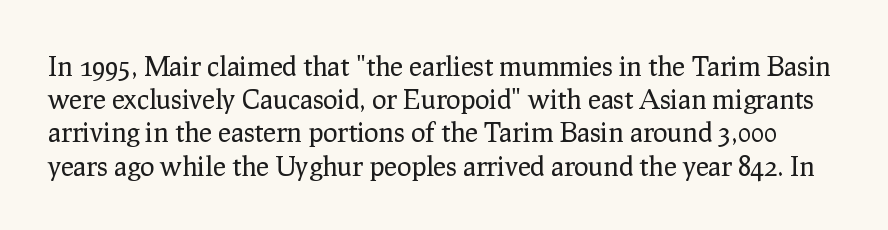
The image shows 27 px text type, upright; set line spacing 1.23x, normal letter spacing, not underlined.
